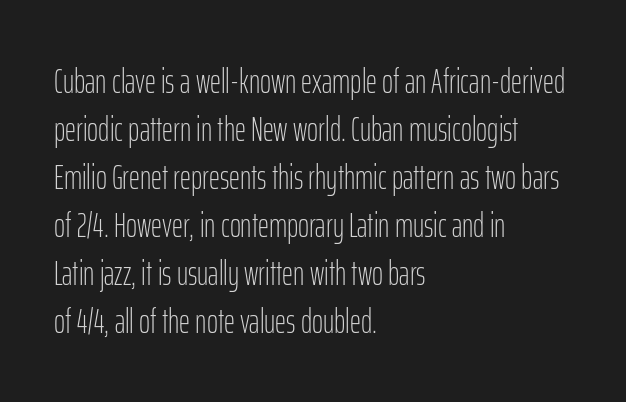
This sample is left-justified, so line endings fall wherever the words run out. Words float on clear page, feet unadorned. Nothing unusual about the tracking: characters are spaced as the font intends. A typesetter would call this proportional, since set widths differ per character. The text was rendered using a sans face with plain stroke endings.
